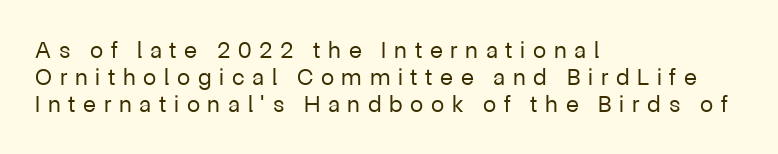
{"italic": "no", "bold": "no", "underline": "no", "align": "left", "line_spacing": "tight", "line_spacing_ratio": 1.13, "letter_spacing": "wide", "letter_spacing_em": 0.32, "glyph_px": 24}
